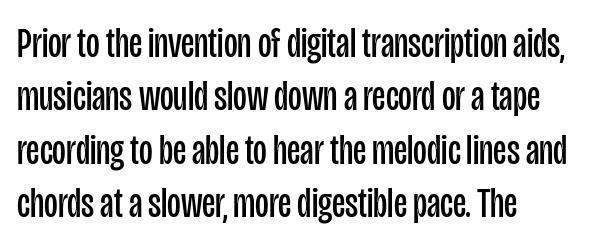
The image shows 42 px regular-weight, condensed sans-serif type, upright; set left-aligned, normal line spacing (1.27x), normal letter spacing, not underlined; low stroke contrast and a large x-height.
